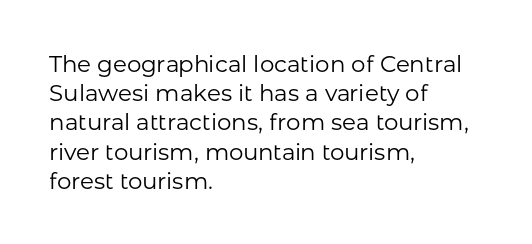
Q: Is the text bold? A: No.
Q: Is the text italic (slanted)? A: No, it is upright.
Q: Is the text underlined? A: No.
Q: How is the paragraph aligned? A: Left-aligned.
Q: Is the spacing between letters normal or unusually wide? A: Normal.
Q: Is the spacing between lines tight, normal or loose? A: Normal.
